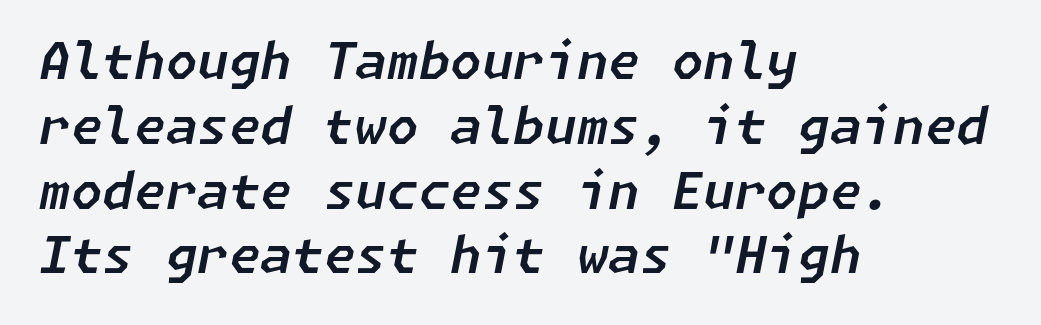
The image shows 51 px text type, italic (leaning right); set left-aligned, normal line spacing (1.27x), normal letter spacing, not underlined; low stroke contrast and a medium x-height.
